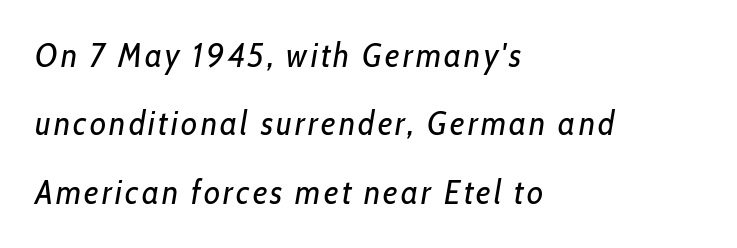
{"italic": "yes", "lean": "right", "slant_degrees": 10, "bold": "no", "weight": "regular", "width": "condensed", "stroke_contrast": "low", "x_height": "medium", "monospaced": "no", "underline": "no", "align": "left", "line_spacing": "loose", "line_spacing_ratio": 2.07, "glyph_px": 33}
